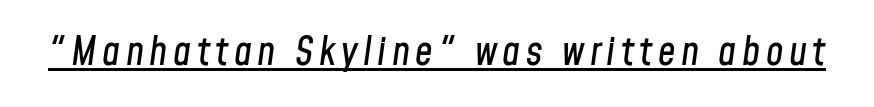
The image shows 39 px condensed type, italic (leaning right); set underlined; low stroke contrast and a medium x-height.
